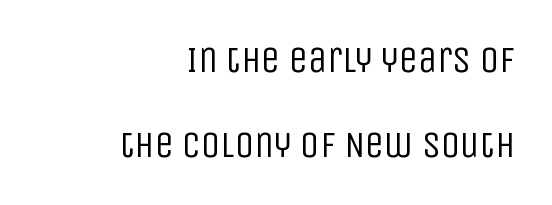
Q: Is the text bold? A: No.
Q: Is the text italic (slanted)? A: No, it is upright.
Q: Is the typeface a serif or a sans-serif typeface? A: Sans-serif.
Q: Is the text underlined? A: No.
Q: How is the paragraph aligned? A: Right-aligned.
Q: Is the spacing between letters normal or unusually wide? A: Normal.
Q: Is the spacing between lines tight, normal or loose? A: Loose.
Q: Width (condensed, normal, or wide)? A: Condensed.
Q: Stroke contrast? A: Low.
Q: x-height? A: Large.
Q: Monospaced? A: No.
